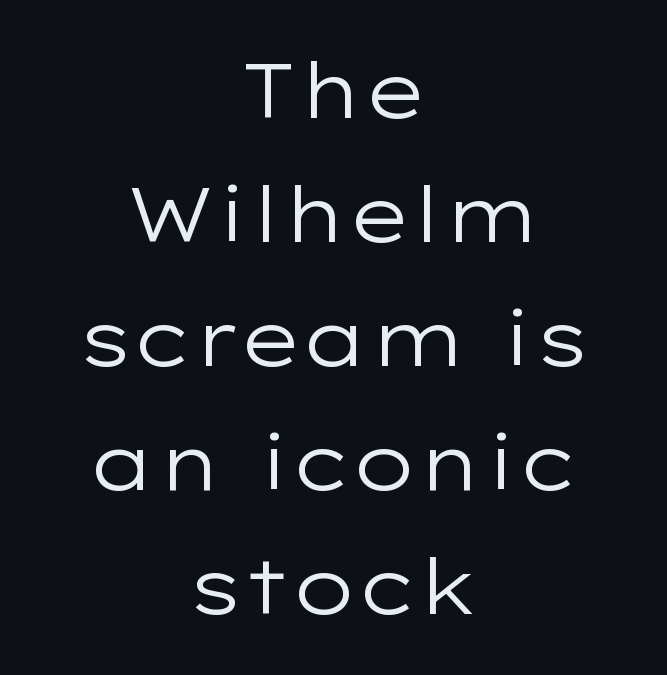
Q: Is the text bold? A: No.
Q: Is the text italic (slanted)? A: No, it is upright.
Q: Is the typeface a serif or a sans-serif typeface? A: Sans-serif.
Q: Is the text underlined? A: No.
Q: How is the paragraph aligned? A: Centered.
Q: Is the spacing between letters normal or unusually wide? A: Normal.
Q: Is the spacing between lines tight, normal or loose? A: Normal.
Q: Width (condensed, normal, or wide)? A: Wide.
Q: Stroke contrast? A: Low.
Q: x-height? A: Medium.
Q: Monospaced? A: No.
